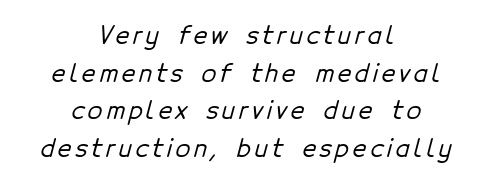
Typeset on center — no edge is straight. The rows are spaced the way most documents space them. Decoration check: the copy has no underline.
